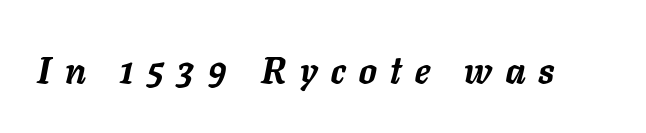
The image shows 37 px semibold type, italic (leaning right); set unusually wide letter spacing (+0.37 em), not underlined; low stroke contrast and a medium x-height.
